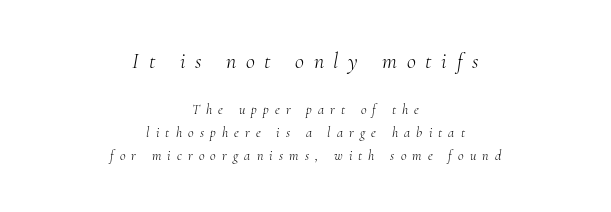
{"italic": "yes", "lean": "right", "slant_degrees": 10, "bold": "no", "underline": "no", "align": "center", "line_spacing": "normal", "line_spacing_ratio": 1.64, "letter_spacing": "wide", "letter_spacing_em": 0.44, "larger_block": "first", "size_ratio": 1.57, "glyph_px": 22}
